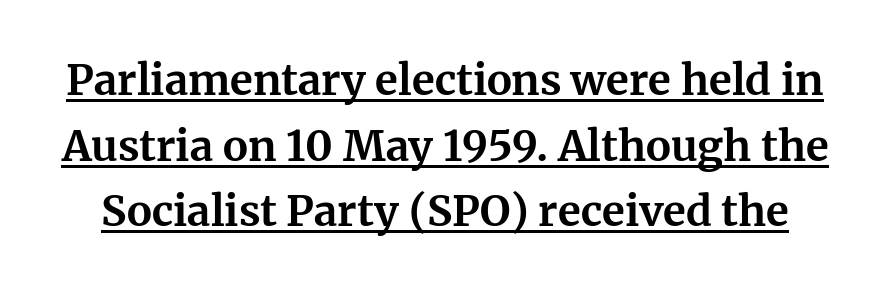
The image shows 42 px bold serif type, upright; set normal line spacing (1.56x), normal letter spacing, underlined; medium stroke contrast and a medium x-height.
